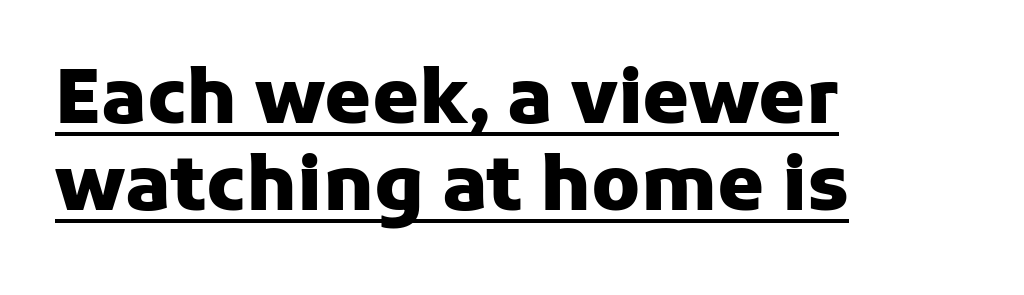
The image shows 75 px heavy sans-serif type, upright; set left-aligned, line spacing 1.16x, normal letter spacing, underlined; low stroke contrast and a medium x-height.
